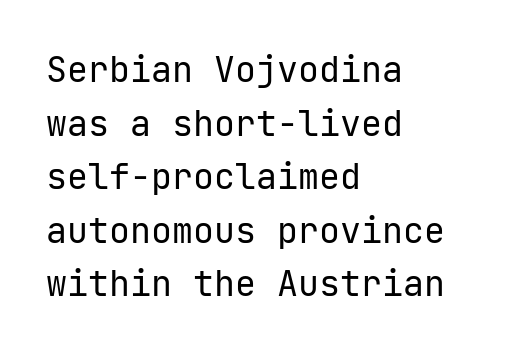
Q: Is the text bold? A: No.
Q: Is the text italic (slanted)? A: No, it is upright.
Q: Is the typeface a serif or a sans-serif typeface? A: Sans-serif.
Q: Is the text underlined? A: No.
Q: How is the paragraph aligned? A: Left-aligned.
Q: Is the spacing between letters normal or unusually wide? A: Normal.
Q: Is the spacing between lines tight, normal or loose? A: Normal.
Q: Width (condensed, normal, or wide)? A: Normal.
Q: Stroke contrast? A: Low.
Q: x-height? A: Medium.
